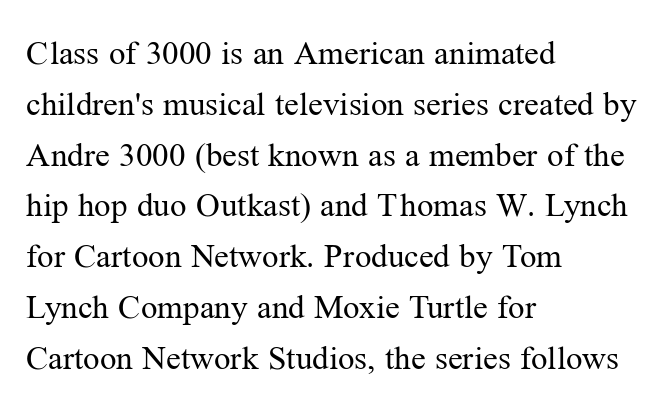
Q: Is the text bold? A: No.
Q: Is the text italic (slanted)? A: No, it is upright.
Q: Is the typeface a serif or a sans-serif typeface? A: Serif.
Q: Is the text underlined? A: No.
Q: How is the paragraph aligned? A: Left-aligned.
Q: Is the spacing between letters normal or unusually wide? A: Normal.
Q: Is the spacing between lines tight, normal or loose? A: Normal.
Q: Width (condensed, normal, or wide)? A: Normal.
Q: Stroke contrast? A: Medium.
Q: x-height? A: Medium.
Q: Monospaced? A: No.
